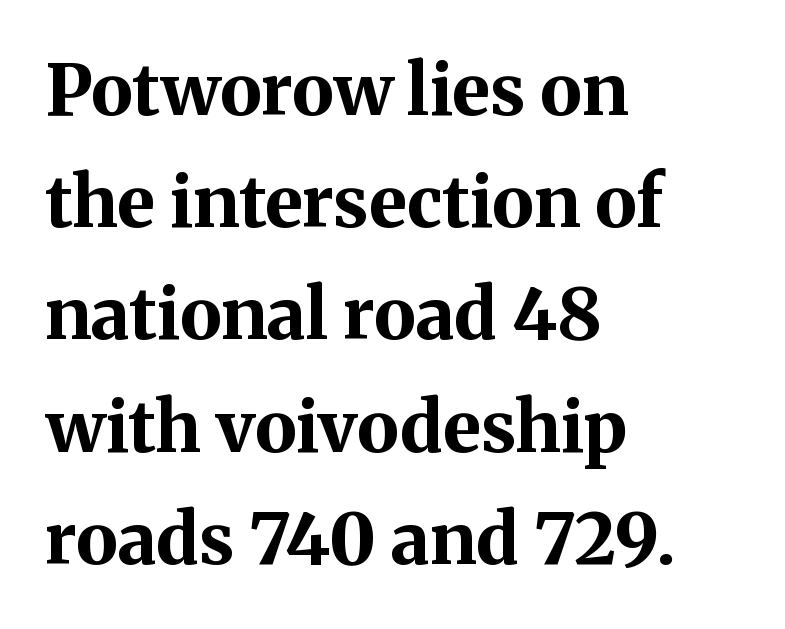
The image shows 71 px bold serif type, upright; set left-aligned, normal line spacing (1.58x), normal letter spacing, not underlined; medium stroke contrast and a medium x-height.
